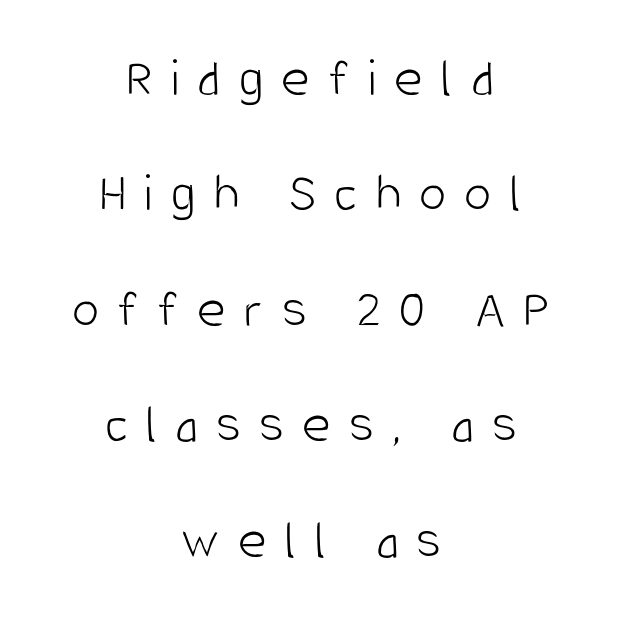
Honestly, there is no underline to notice here at all. Is the type heavy? It reads as light-to-regular instead. The line-height multiplier appears high, well above default. No feet cap the strokes, marking this as sans-serif type. This sample uses an upright cut, with every glyph sitting square on the baseline.
